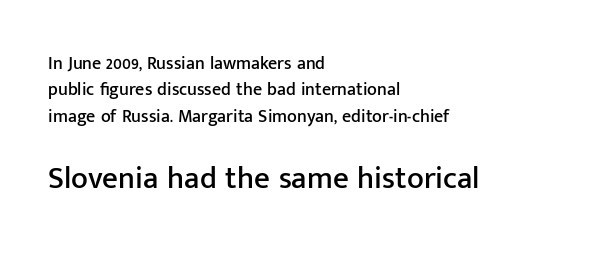
{"serif": "no", "italic": "no", "width": "normal", "stroke_contrast": "low", "x_height": "medium", "monospaced": "no", "underline": "no", "align": "left", "line_spacing": "normal", "line_spacing_ratio": 1.46, "letter_spacing": "normal", "letter_spacing_em": 0.0, "larger_block": "second", "size_ratio": 1.72, "glyph_px": 31}
